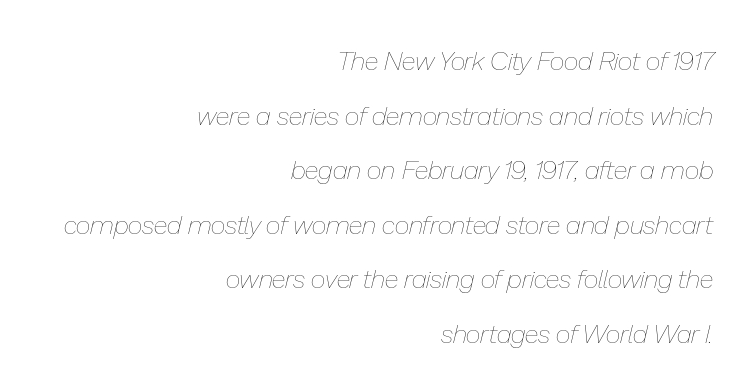
{"italic": "yes", "lean": "right", "slant_degrees": 13, "bold": "no", "underline": "no", "align": "right", "line_spacing": "loose", "line_spacing_ratio": 2.1, "letter_spacing": "normal", "letter_spacing_em": 0.0, "glyph_px": 26}
